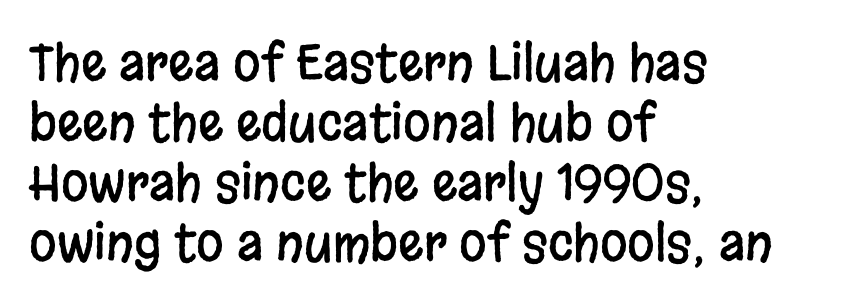
The image shows 50 px condensed sans-serif type, upright; set left-aligned, line spacing 1.2x, normal letter spacing, not underlined; low stroke contrast and a large x-height.
